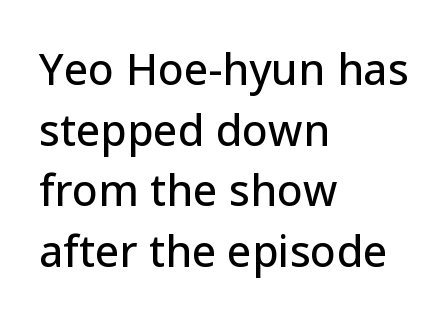
Q: Is the text italic (slanted)? A: No, it is upright.
Q: Is the typeface a serif or a sans-serif typeface? A: Sans-serif.
Q: Is the text underlined? A: No.
Q: How is the paragraph aligned? A: Left-aligned.
Q: Is the spacing between letters normal or unusually wide? A: Normal.
Q: Is the spacing between lines tight, normal or loose? A: Normal.
Q: Width (condensed, normal, or wide)? A: Normal.
Q: Stroke contrast? A: Low.
Q: x-height? A: Medium.
Q: Monospaced? A: No.
